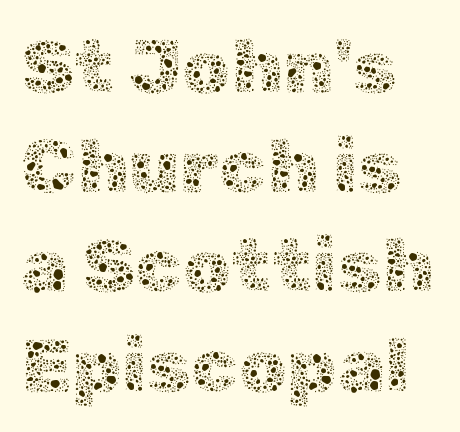
The lines sit at an ordinary, default distance from one another. Letters rest on an invisible, unmarked baseline. The specimen reads as upright at a glance. The face used here is proportionally spaced, like ordinary book or web type. Nothing heavy about these letters — not bold at all. There is no visible air inserted between adjacent glyphs.
